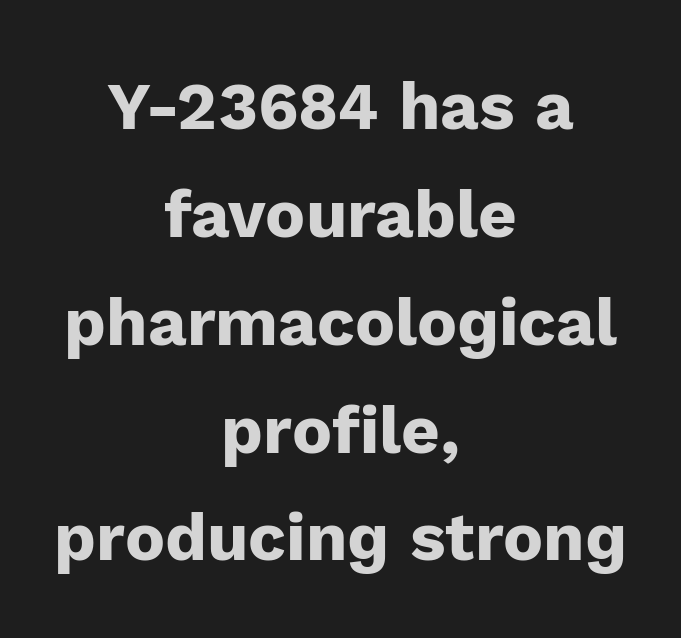
{"serif": "no", "italic": "no", "bold": "yes", "weight": "heavy", "width": "normal", "stroke_contrast": "low", "x_height": "medium", "monospaced": "no", "underline": "no", "align": "center", "line_spacing": "normal", "line_spacing_ratio": 1.61, "letter_spacing": "normal", "letter_spacing_em": 0.0, "glyph_px": 67}
